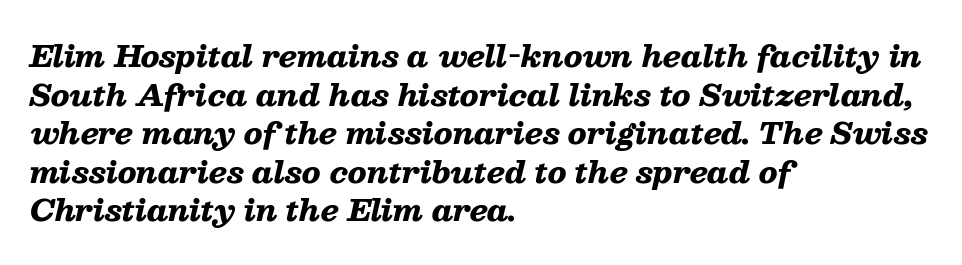
{"italic": "yes", "lean": "right", "slant_degrees": 13, "bold": "yes", "weight": "heavy", "width": "wide", "stroke_contrast": "low", "x_height": "medium", "monospaced": "no", "underline": "no", "align": "left", "line_spacing": "normal", "line_spacing_ratio": 1.33, "letter_spacing": "normal", "letter_spacing_em": 0.0, "glyph_px": 29}
